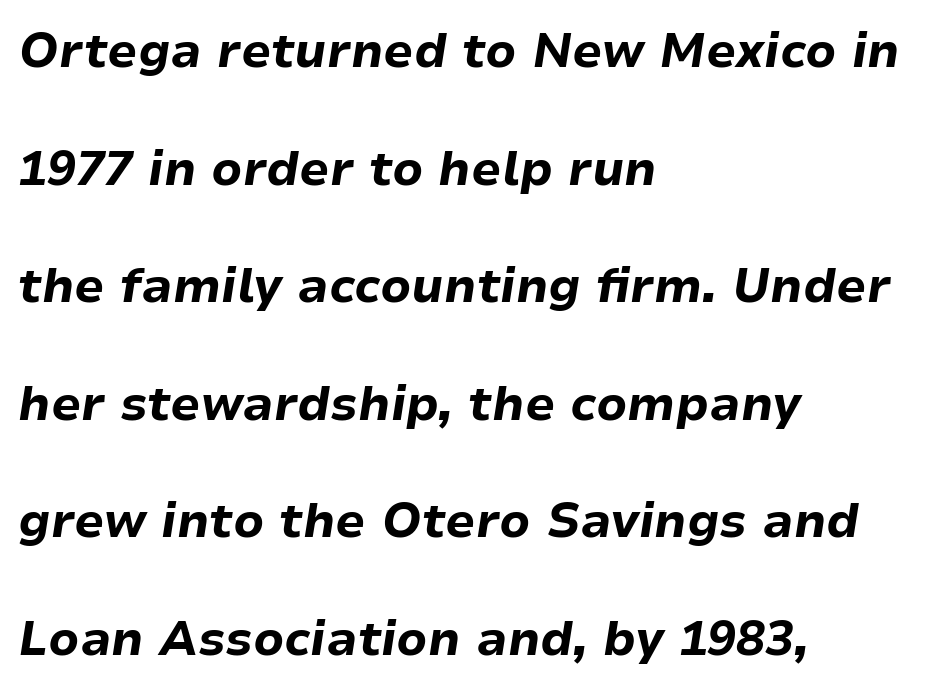
Q: Is the text bold? A: Yes.
Q: Is the text italic (slanted)? A: Yes, it leans right by about 9 degrees.
Q: Is the text underlined? A: No.
Q: How is the paragraph aligned? A: Left-aligned.
Q: Is the spacing between letters normal or unusually wide? A: Normal.
Q: Is the spacing between lines tight, normal or loose? A: Loose.
Q: Width (condensed, normal, or wide)? A: Normal.
Q: Stroke contrast? A: Low.
Q: x-height? A: Medium.
Q: Monospaced? A: No.
